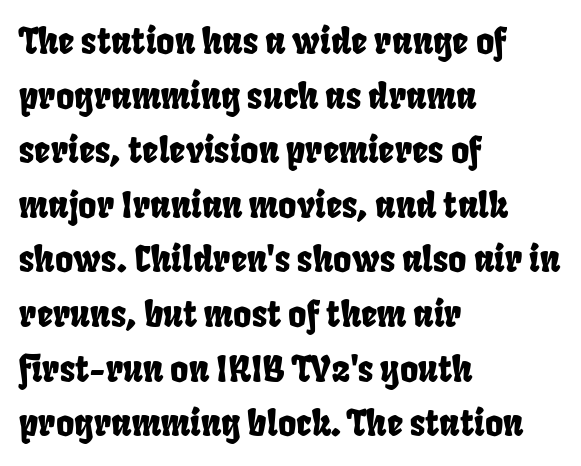
Q: Is the typeface a serif or a sans-serif typeface? A: Sans-serif.
Q: Is the text underlined? A: No.
Q: How is the paragraph aligned? A: Left-aligned.
Q: Is the spacing between letters normal or unusually wide? A: Normal.
Q: Is the spacing between lines tight, normal or loose? A: Normal.
Q: Width (condensed, normal, or wide)? A: Condensed.
Q: Stroke contrast? A: Low.
Q: x-height? A: Large.
Q: Monospaced? A: No.
